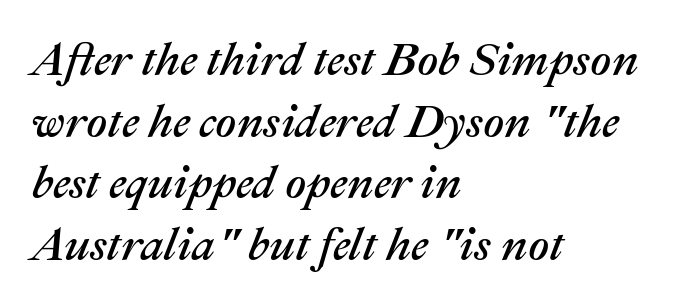
The passage shown is typed in a proportional face where columns would drift. Alignment: flush left. Does the leading feel generous? No, just average. It's the slanting kind of type.
